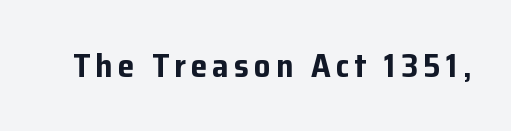
The image shows 33 px bold sans-serif type, upright; set not underlined; low stroke contrast and a medium x-height.
